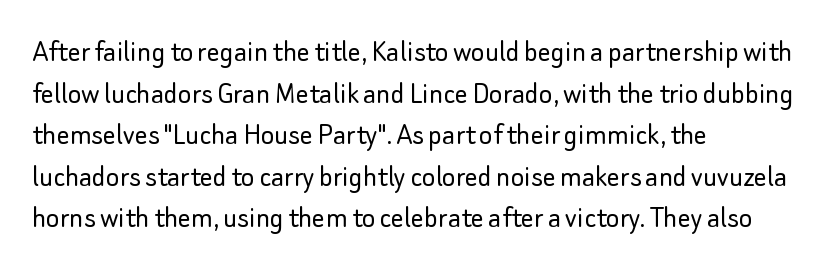
{"serif": "no", "italic": "no", "bold": "no", "weight": "light", "width": "normal", "stroke_contrast": "low", "x_height": "small", "monospaced": "no", "underline": "no", "align": "left", "line_spacing": "normal", "line_spacing_ratio": 1.3, "letter_spacing": "normal", "letter_spacing_em": 0.0, "glyph_px": 32}
